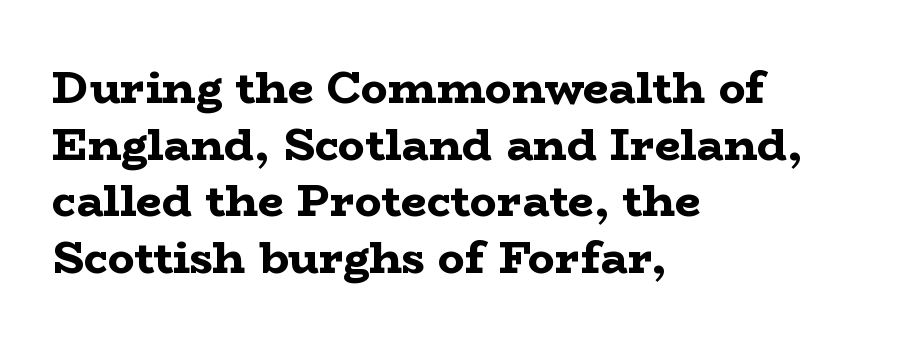
{"serif": "yes", "italic": "no", "bold": "yes", "weight": "bold", "width": "wide", "stroke_contrast": "low", "x_height": "medium", "monospaced": "no", "underline": "no", "align": "left", "line_spacing": "normal", "line_spacing_ratio": 1.26, "letter_spacing": "normal", "letter_spacing_em": 0.0, "glyph_px": 45}
